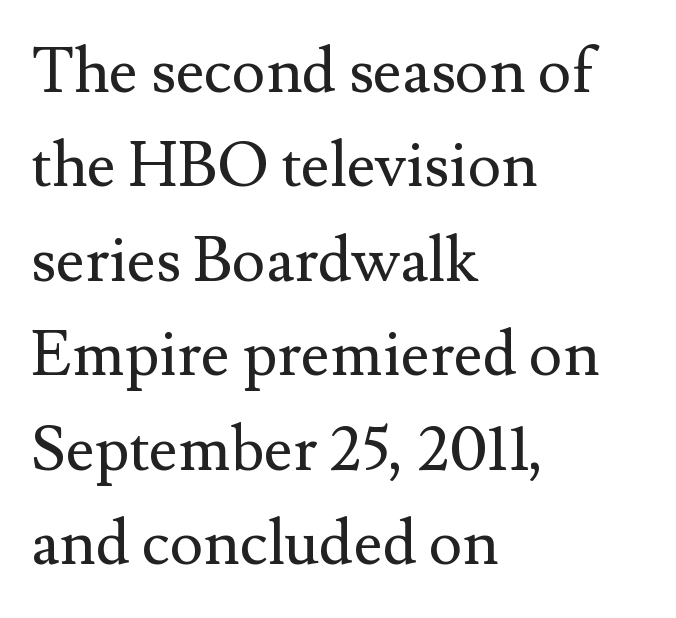
{"serif": "yes", "italic": "no", "bold": "no", "weight": "regular", "width": "normal", "stroke_contrast": "medium", "x_height": "small", "monospaced": "no", "underline": "no", "align": "left", "line_spacing": "normal", "line_spacing_ratio": 1.5, "letter_spacing": "normal", "letter_spacing_em": 0.0, "glyph_px": 63}
